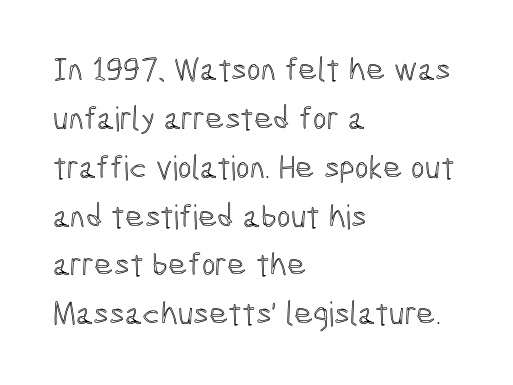
{"italic": "no", "width": "condensed", "x_height": "medium", "monospaced": "no", "underline": "no", "align": "left", "line_spacing": "normal", "line_spacing_ratio": 1.48, "letter_spacing": "normal", "letter_spacing_em": 0.0, "glyph_px": 33}
